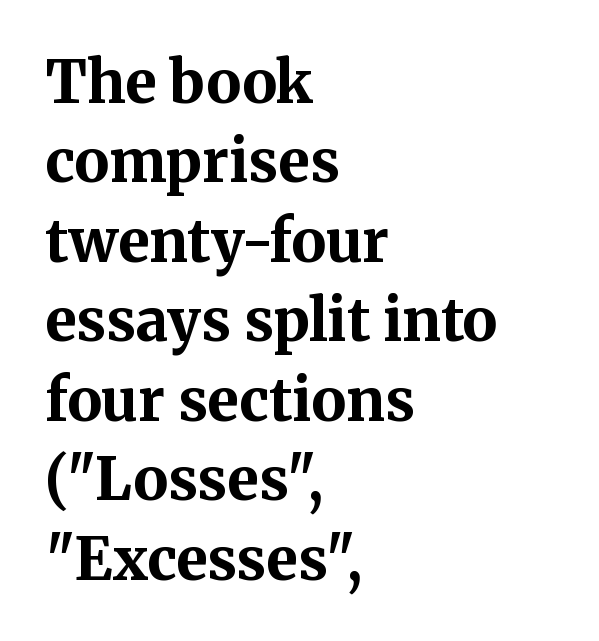
The image shows 58 px bold serif type, upright; set left-aligned, normal line spacing (1.37x), normal letter spacing, not underlined; medium stroke contrast and a medium x-height.
